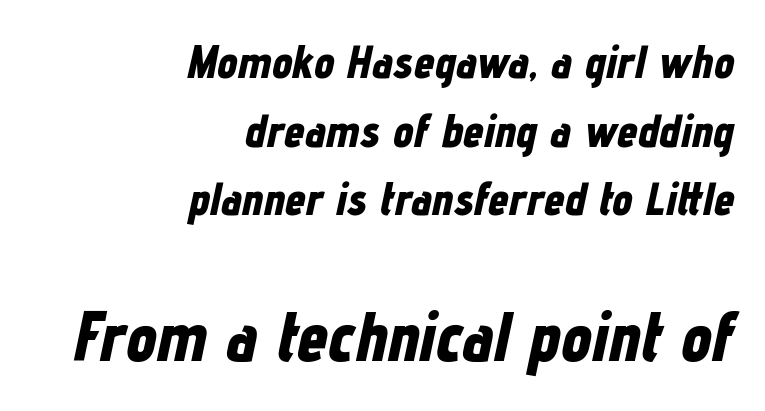
The image shows 69 px bold, condensed type, italic (leaning right); set right-aligned, normal line spacing (1.49x), normal letter spacing, not underlined; the second (bottom) block is 1.5x larger; low stroke contrast and a medium x-height.
